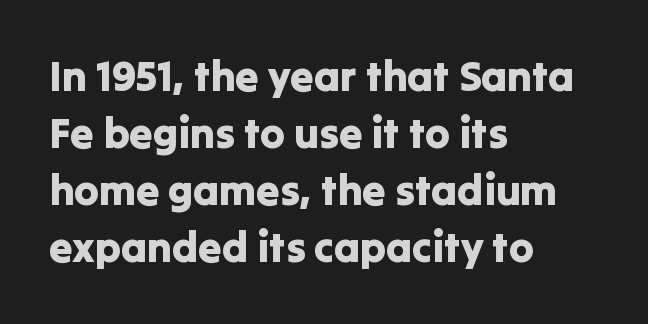
Compared with typical paragraphs, the rows here are spaced about the same. The letters carry no serifs — their stems end cleanly without finishing strokes. Spacing verdict: proportional, widths tailored to each character. The letters stand straight up with perfectly vertical stems. Letter spacing: default. The area under the type is left untouched.
